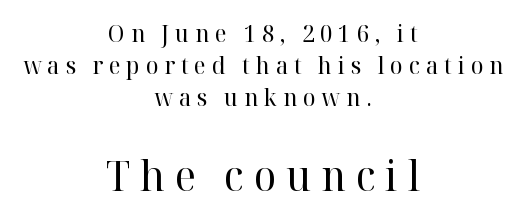
The image shows 42 px regular-weight serif type, upright; set centered, normal line spacing (1.34x), unusually wide letter spacing (+0.24 em), not underlined; the second (bottom) block is 1.75x larger; high stroke contrast and a medium x-height.
